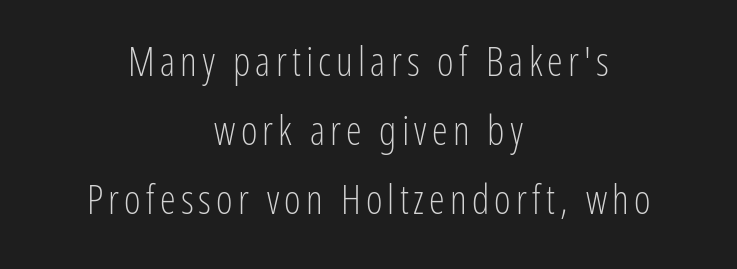
Q: Is the text bold? A: No.
Q: Is the text italic (slanted)? A: No, it is upright.
Q: Is the typeface a serif or a sans-serif typeface? A: Sans-serif.
Q: Is the text underlined? A: No.
Q: How is the paragraph aligned? A: Centered.
Q: Width (condensed, normal, or wide)? A: Condensed.
Q: Stroke contrast? A: Low.
Q: x-height? A: Medium.
Q: Monospaced? A: No.
